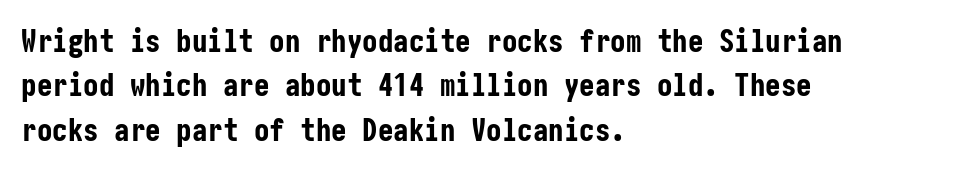
Q: Is the text bold? A: Yes.
Q: Is the text italic (slanted)? A: No, it is upright.
Q: Is the typeface a serif or a sans-serif typeface? A: Sans-serif.
Q: Is the text underlined? A: No.
Q: How is the paragraph aligned? A: Left-aligned.
Q: Is the spacing between letters normal or unusually wide? A: Normal.
Q: Is the spacing between lines tight, normal or loose? A: Normal.
Q: Width (condensed, normal, or wide)? A: Condensed.
Q: Stroke contrast? A: Low.
Q: x-height? A: Medium.
